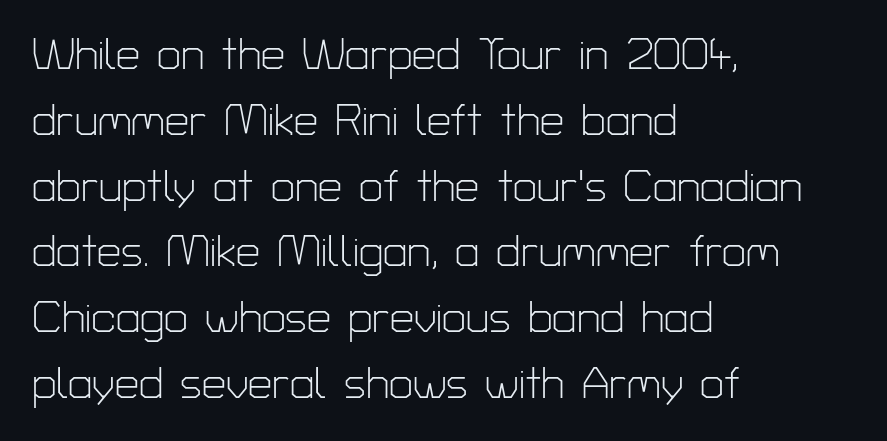
Is this a fixed-width face? No — the glyphs have proportional, varying widths. The leading is moderate, giving the passage an even texture. In terms of posture, this sample is upright. The specimen omits any rule beneath the text block's lines. A light-to-regular cut is what we see here.
